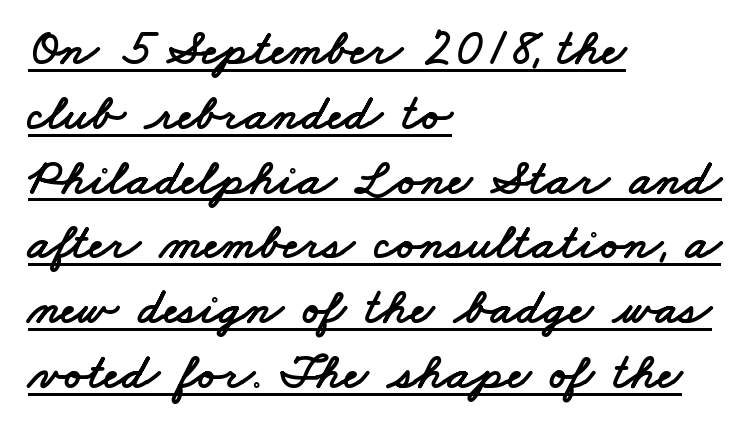
Q: Is the typeface a serif or a sans-serif typeface? A: Sans-serif.
Q: Is the text underlined? A: Yes.
Q: How is the paragraph aligned? A: Left-aligned.
Q: Is the spacing between letters normal or unusually wide? A: Normal.
Q: Is the spacing between lines tight, normal or loose? A: Normal.
Q: Width (condensed, normal, or wide)? A: Wide.
Q: Stroke contrast? A: Low.
Q: x-height? A: Small.
Q: Monospaced? A: No.
